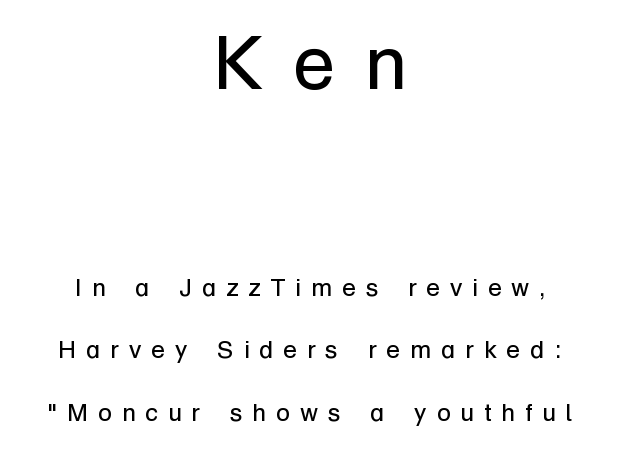
Compare the two chunks: the upper has the greater cap height. Layout note: lines centered. The baseline area is clear. The face looks like a standard text weight, possibly lighter. The passage shown is typed in a proportional face where columns would drift.
